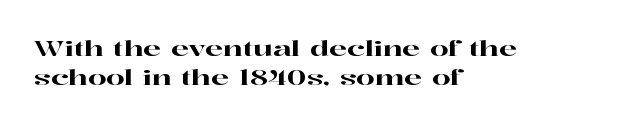
The image shows 21 px text type, upright; set left-aligned, normal line spacing (1.4x), normal letter spacing, not underlined.
